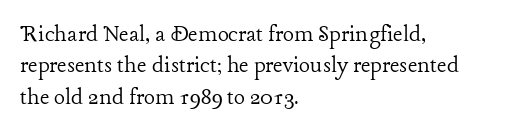
What stands out about the letter spacing? Nothing — it is the standard amount. The rendering anchors every line to the left-hand side. A light-to-regular cut is what we see here. Ordinary non-slanted type is in use.
